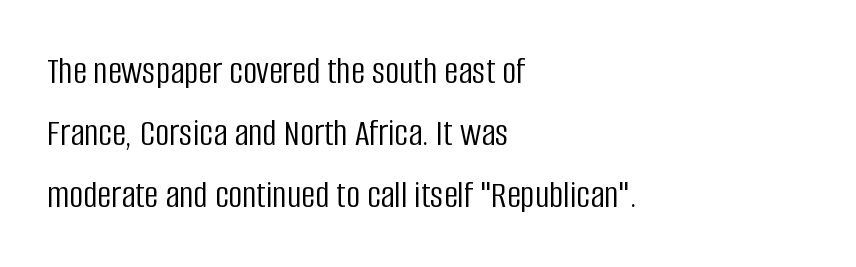
Q: Is the text bold? A: No.
Q: Is the text italic (slanted)? A: No, it is upright.
Q: Is the typeface a serif or a sans-serif typeface? A: Sans-serif.
Q: Is the text underlined? A: No.
Q: How is the paragraph aligned? A: Left-aligned.
Q: Is the spacing between letters normal or unusually wide? A: Normal.
Q: Is the spacing between lines tight, normal or loose? A: Normal.
Q: Width (condensed, normal, or wide)? A: Condensed.
Q: Stroke contrast? A: Low.
Q: x-height? A: Large.
Q: Monospaced? A: No.
